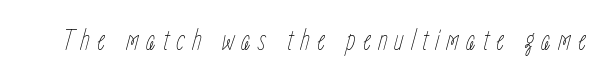
Tall strokes in this sample are angled rather than plumb. Each word looks stretched out because of the extra space between its letters. Unbolded letterforms with no extra heft. Decoration check: the copy has no underline.
